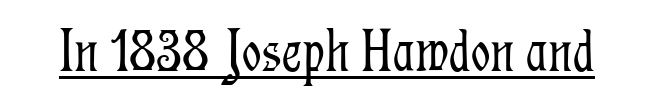
The image shows 61 px light, condensed serif type, upright; set normal letter spacing, underlined; low stroke contrast and a medium x-height.
